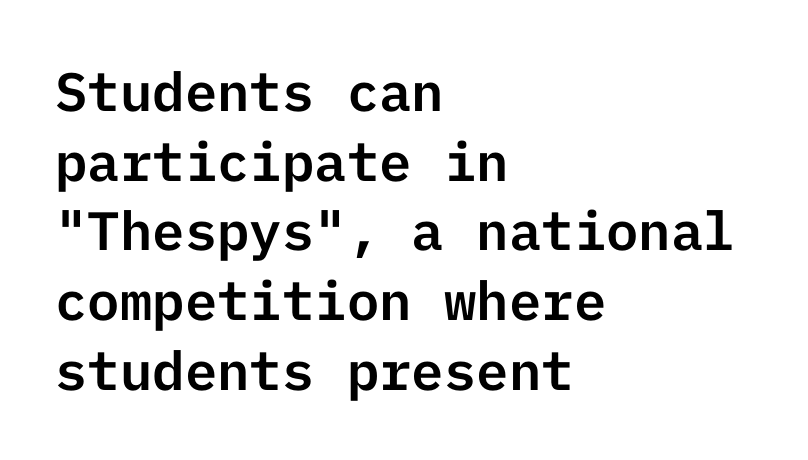
Plain, unruled lines of type. These lines keep a tight, regular rhythm from letter to letter. Type style note: lacks serifs. The passage is arranged the way most books set body copy — flush left.
